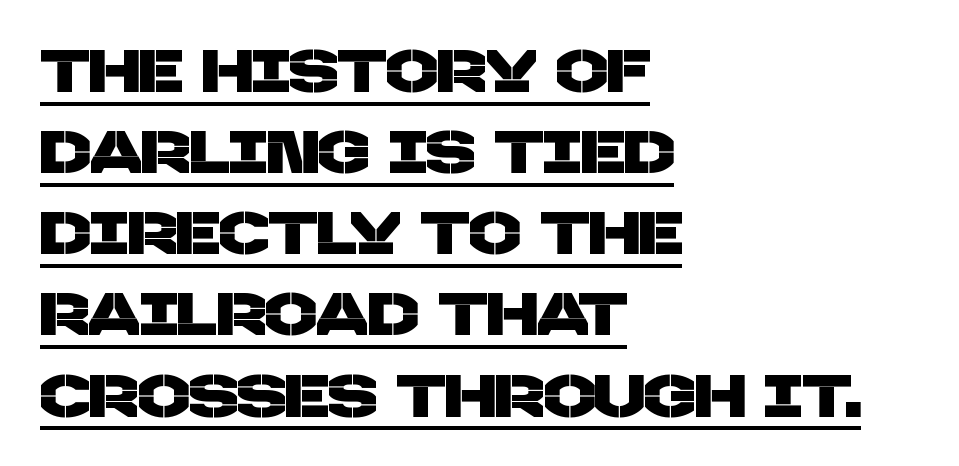
Q: Is the typeface a serif or a sans-serif typeface? A: Sans-serif.
Q: Is the text underlined? A: Yes.
Q: How is the paragraph aligned? A: Left-aligned.
Q: Is the spacing between letters normal or unusually wide? A: Normal.
Q: Is the spacing between lines tight, normal or loose? A: Normal.
Q: Width (condensed, normal, or wide)? A: Normal.
Q: Stroke contrast? A: Low.
Q: x-height? A: Large.
Q: Monospaced? A: No.
